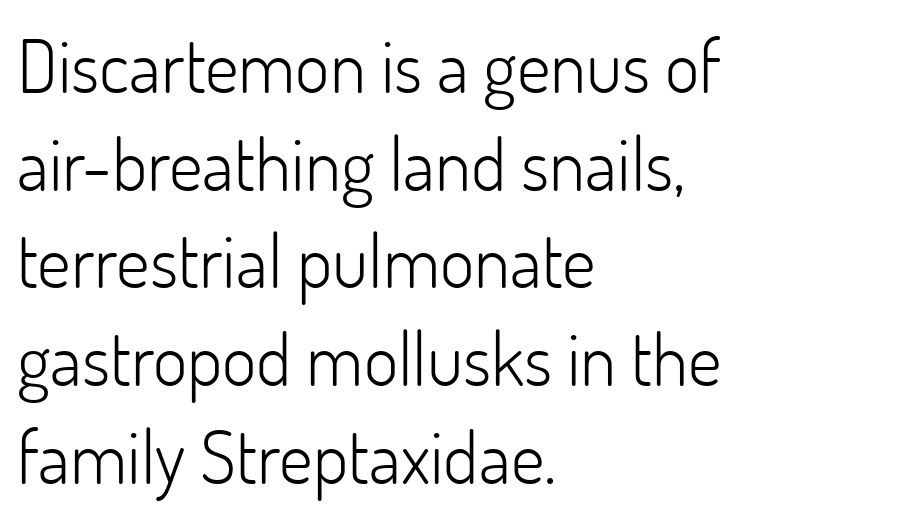
{"serif": "no", "italic": "no", "bold": "no", "weight": "light", "width": "normal", "stroke_contrast": "low", "x_height": "small", "monospaced": "no", "underline": "no", "align": "left", "line_spacing": "normal", "line_spacing_ratio": 1.32, "letter_spacing": "normal", "letter_spacing_em": 0.0, "glyph_px": 74}
